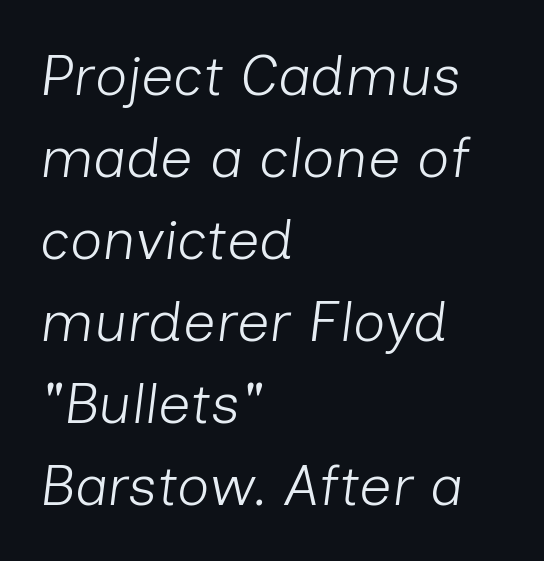
{"italic": "yes", "lean": "right", "slant_degrees": 7, "bold": "no", "weight": "light", "width": "normal", "stroke_contrast": "low", "x_height": "medium", "monospaced": "no", "underline": "no", "align": "left", "line_spacing": "normal", "line_spacing_ratio": 1.44, "letter_spacing": "normal", "letter_spacing_em": 0.0, "glyph_px": 57}
